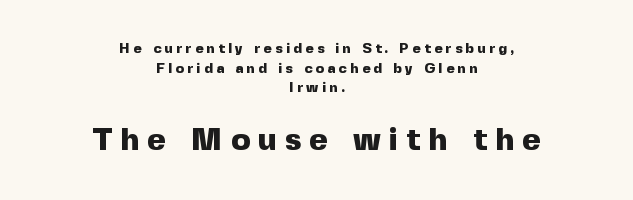
{"serif": "no", "italic": "no", "bold": "yes", "weight": "heavy", "width": "normal", "x_height": "medium", "monospaced": "no", "underline": "no", "align": "center", "line_spacing": "normal", "line_spacing_ratio": 1.4, "letter_spacing": "wide", "letter_spacing_em": 0.25, "larger_block": "second", "size_ratio": 2.29, "glyph_px": 32}
